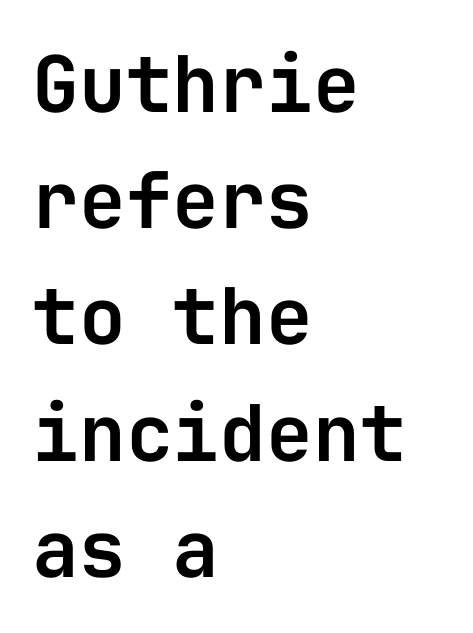
Q: Is the text italic (slanted)? A: No, it is upright.
Q: Is the typeface a serif or a sans-serif typeface? A: Sans-serif.
Q: Is the text underlined? A: No.
Q: How is the paragraph aligned? A: Left-aligned.
Q: Is the spacing between letters normal or unusually wide? A: Normal.
Q: Is the spacing between lines tight, normal or loose? A: Normal.
Q: Width (condensed, normal, or wide)? A: Normal.
Q: Stroke contrast? A: Low.
Q: x-height? A: Medium.
Q: Monospaced? A: Yes.
